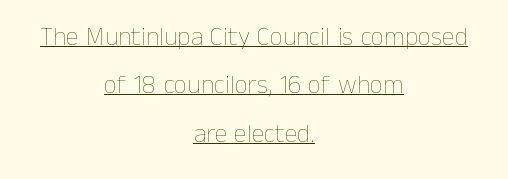
Spacing between characters is what you'd get straight out of the box. Is the block centered? Yes — each line is placed symmetrically about the middle. You can tell it's not italic because the verticals are truly vertical. These glyphs show unthickened strokes, regular width or finer.
